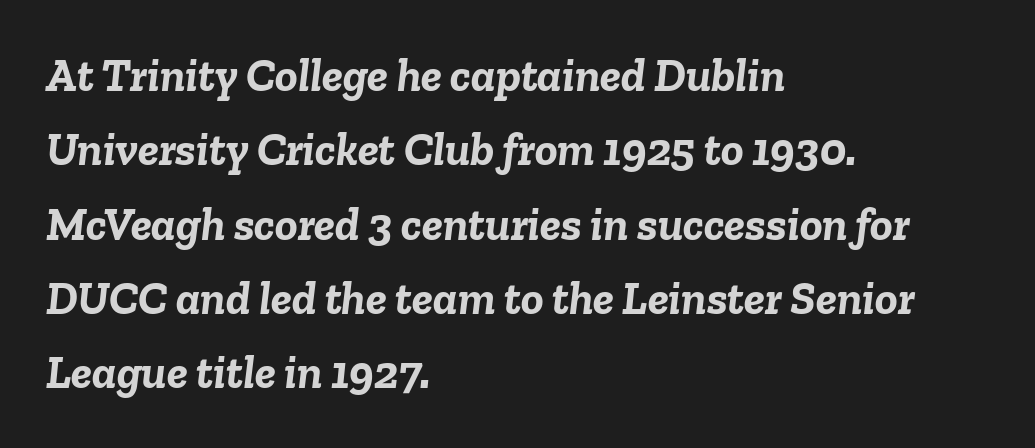
Q: Is the text bold? A: Yes.
Q: Is the text italic (slanted)? A: Yes, it leans right by about 6 degrees.
Q: Is the text underlined? A: No.
Q: How is the paragraph aligned? A: Left-aligned.
Q: Is the spacing between letters normal or unusually wide? A: Normal.
Q: Is the spacing between lines tight, normal or loose? A: Normal.
Q: Width (condensed, normal, or wide)? A: Normal.
Q: Stroke contrast? A: Low.
Q: x-height? A: Medium.
Q: Monospaced? A: No.
